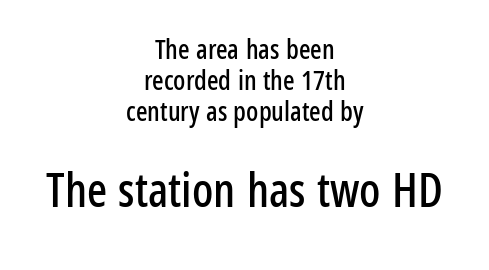
{"serif": "no", "italic": "no", "width": "condensed", "stroke_contrast": "low", "x_height": "medium", "monospaced": "no", "underline": "no", "align": "center", "line_spacing": "tight", "line_spacing_ratio": 1.15, "letter_spacing": "normal", "letter_spacing_em": 0.0, "larger_block": "second", "size_ratio": 1.74, "glyph_px": 47}
